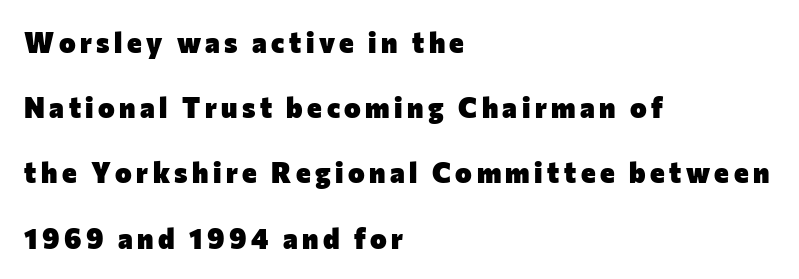
The image shows 28 px heavy sans-serif type, upright; set left-aligned, loose line spacing (2.33x), not underlined; low stroke contrast and a medium x-height.
